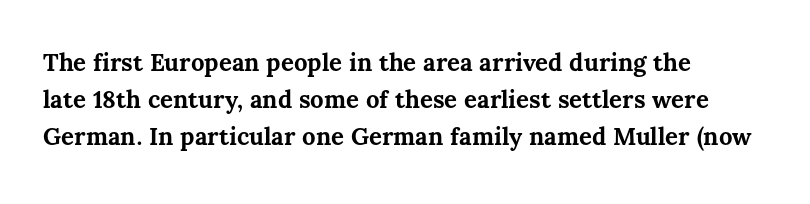
{"italic": "no", "bold": "yes", "underline": "no", "align": "left", "line_spacing": "normal", "line_spacing_ratio": 1.55, "letter_spacing": "normal", "letter_spacing_em": 0.0, "glyph_px": 24}
